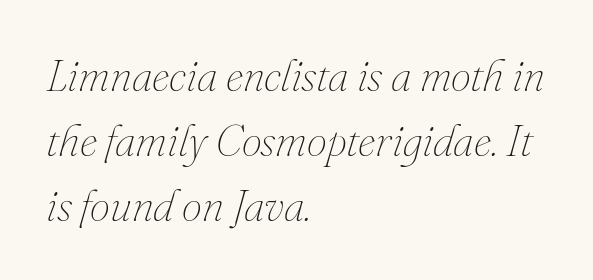
Q: Is the text bold? A: No.
Q: Is the text italic (slanted)? A: Yes, it leans right by about 16 degrees.
Q: Is the text underlined? A: No.
Q: How is the paragraph aligned? A: Left-aligned.
Q: Is the spacing between letters normal or unusually wide? A: Normal.
Q: Is the spacing between lines tight, normal or loose? A: Normal.
Q: Width (condensed, normal, or wide)? A: Normal.
Q: Stroke contrast? A: Medium.
Q: x-height? A: Small.
Q: Monospaced? A: No.
